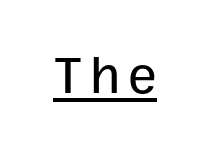
Q: Is the text italic (slanted)? A: No, it is upright.
Q: Is the typeface a serif or a sans-serif typeface? A: Sans-serif.
Q: Is the text underlined? A: Yes.
Q: Width (condensed, normal, or wide)? A: Normal.
Q: Stroke contrast? A: Low.
Q: x-height? A: Medium.
Q: Monospaced? A: No.
